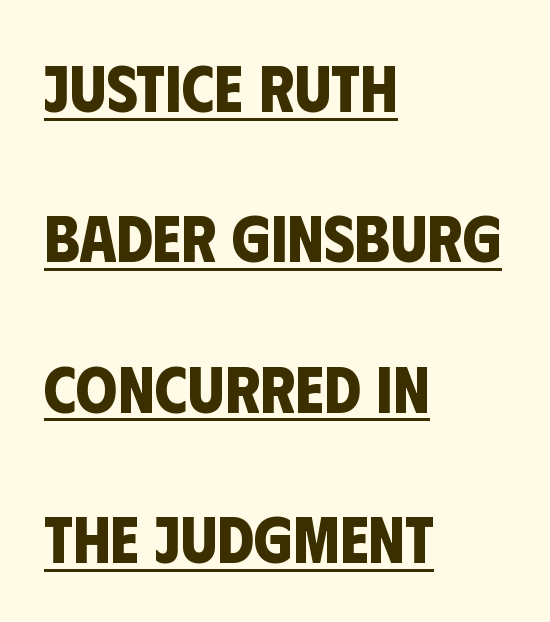
{"serif": "no", "bold": "yes", "weight": "bold", "width": "condensed", "stroke_contrast": "low", "x_height": "large", "monospaced": "no", "underline": "yes", "align": "left", "line_spacing": "loose", "line_spacing_ratio": 2.28, "letter_spacing": "normal", "letter_spacing_em": 0.0, "glyph_px": 66}
